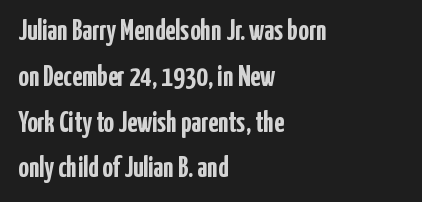
The image shows 29 px semibold, condensed sans-serif type, upright; set left-aligned, normal line spacing (1.58x), normal letter spacing, not underlined; low stroke contrast and a medium x-height.
